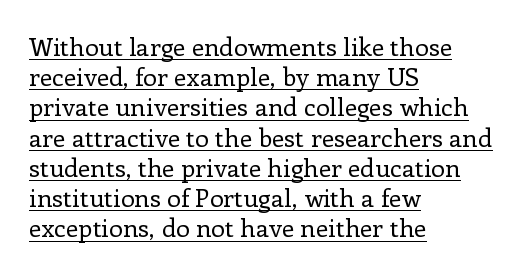
The image shows 25 px text type, upright; set left-aligned, line spacing 1.21x, normal letter spacing, underlined.
